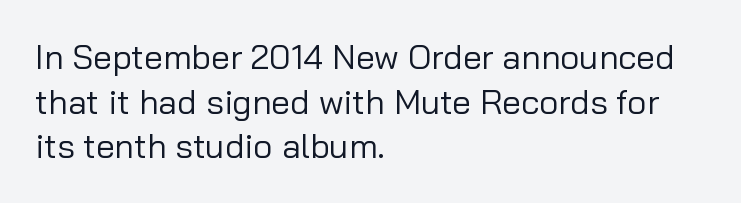
Unlike a traditional serif, this face leaves its strokes unadorned. This is roman type, the default non-slanted kind. Leading matches the norm, producing a regular column. Compared with a typical body face, this is equally light or lighter still. Is this a fixed-width face? No — the glyphs have proportional, varying widths.
